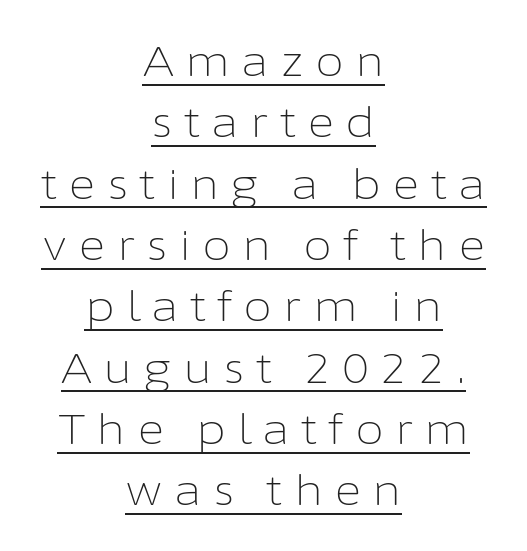
{"serif": "no", "italic": "no", "bold": "no", "weight": "light", "width": "normal", "stroke_contrast": "low", "x_height": "medium", "monospaced": "no", "underline": "yes", "align": "center", "line_spacing": "normal", "line_spacing_ratio": 1.46, "letter_spacing": "wide", "letter_spacing_em": 0.26, "glyph_px": 42}
